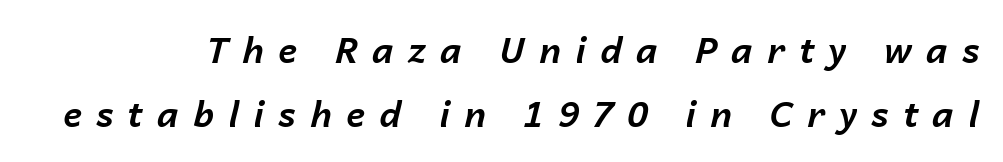
The image shows 35 px bold type, italic (leaning right); set line spacing 1.84x, unusually wide letter spacing (+0.41 em), not underlined; low stroke contrast and a medium x-height.
